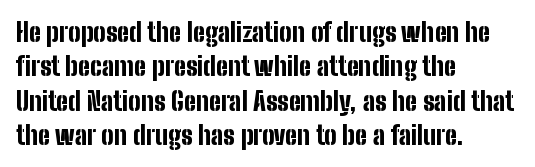
The image shows 26 px bold type, upright; set left-aligned, normal line spacing (1.32x), normal letter spacing, not underlined.
